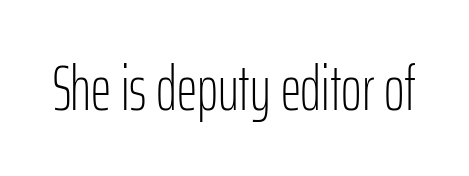
The image shows 63 px light, condensed sans-serif type, upright; set normal letter spacing, not underlined; low stroke contrast and a medium x-height.
